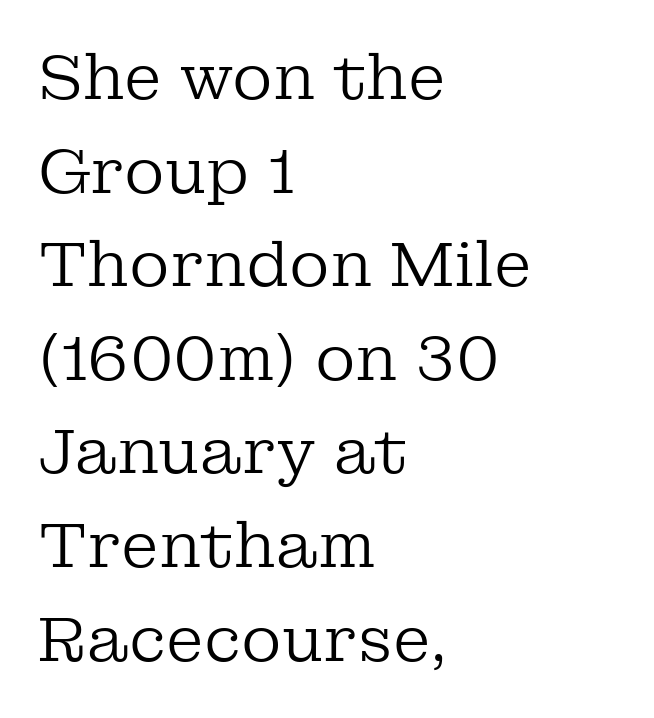
The lines sit at an ordinary, default distance from one another. Plain, unruled lines of type. How are the letters spaced? Ordinarily, with no added tracking. Is the stroke heavy? The answer is a plain regular-or-lighter. The setting favours the left margin, as ordinary paragraphs usually do.
